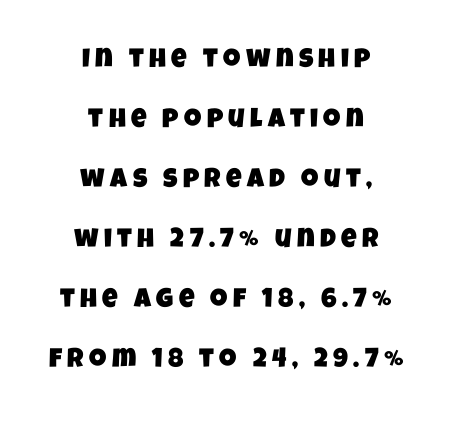
{"underline": "no", "align": "center", "line_spacing": "loose", "line_spacing_ratio": 2.22, "letter_spacing": "wide", "letter_spacing_em": 0.2, "glyph_px": 27}
